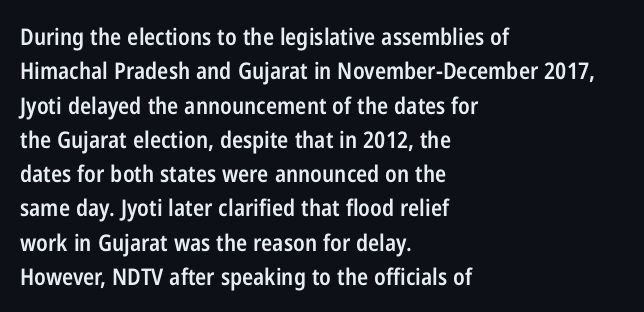
Q: Is the text bold? A: Semi-bold.
Q: Is the text italic (slanted)? A: No, it is upright.
Q: Is the text underlined? A: No.
Q: How is the paragraph aligned? A: Left-aligned.
Q: Is the spacing between letters normal or unusually wide? A: Normal.
Q: Is the spacing between lines tight, normal or loose? A: Normal.
